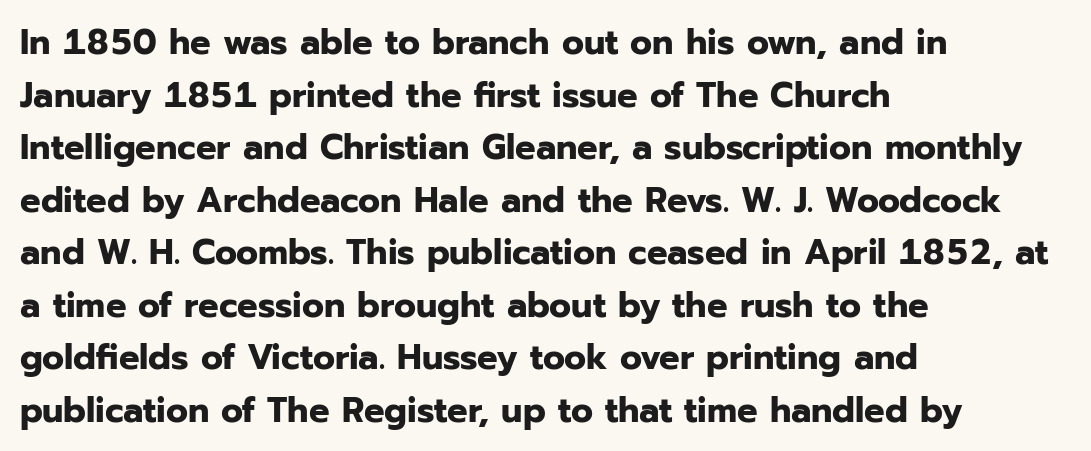
Q: Is the text bold? A: Yes.
Q: Is the text italic (slanted)? A: No, it is upright.
Q: Is the typeface a serif or a sans-serif typeface? A: Sans-serif.
Q: Is the text underlined? A: No.
Q: How is the paragraph aligned? A: Left-aligned.
Q: Is the spacing between letters normal or unusually wide? A: Normal.
Q: Is the spacing between lines tight, normal or loose? A: Normal.
Q: Width (condensed, normal, or wide)? A: Normal.
Q: Stroke contrast? A: Low.
Q: x-height? A: Medium.
Q: Monospaced? A: No.
